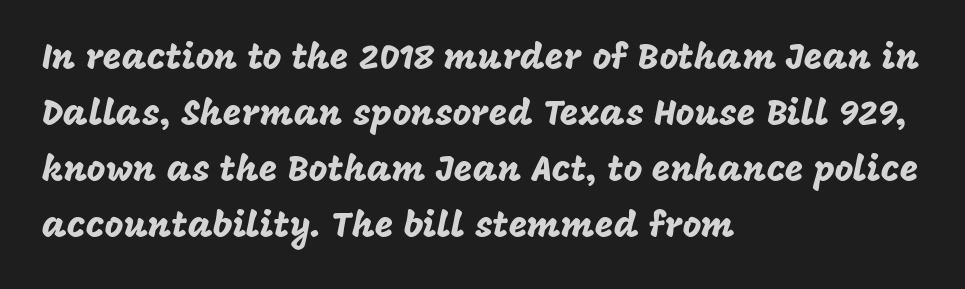
The image shows 36 px sans-serif type; set left-aligned, normal line spacing (1.56x), normal letter spacing, not underlined; low stroke contrast and a large x-height.
